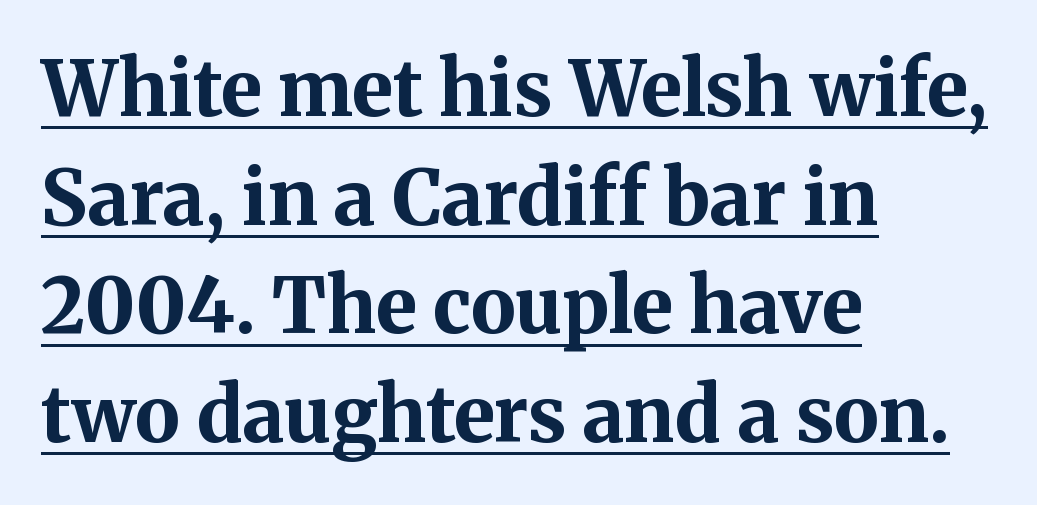
{"serif": "yes", "italic": "no", "bold": "yes", "weight": "bold", "width": "normal", "stroke_contrast": "medium", "x_height": "medium", "monospaced": "no", "underline": "yes", "align": "left", "line_spacing": "normal", "line_spacing_ratio": 1.43, "letter_spacing": "normal", "letter_spacing_em": 0.0, "glyph_px": 76}
